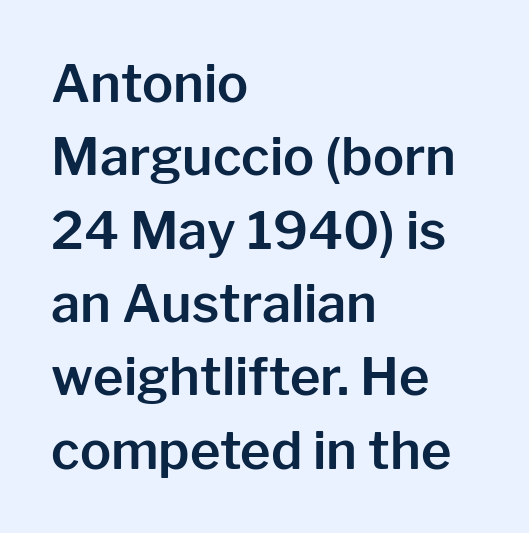
{"serif": "no", "italic": "no", "width": "normal", "stroke_contrast": "low", "x_height": "medium", "monospaced": "no", "underline": "no", "align": "left", "line_spacing": "normal", "line_spacing_ratio": 1.41, "letter_spacing": "normal", "letter_spacing_em": 0.0, "glyph_px": 52}
